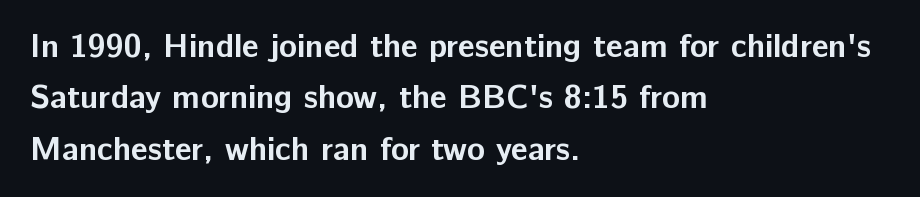
The specimen reads as upright at a glance. You can tell from the bare stems that sans-serif type was used. Successive baselines arrive at the customary interval. Words float on clear page, feet unadorned.
